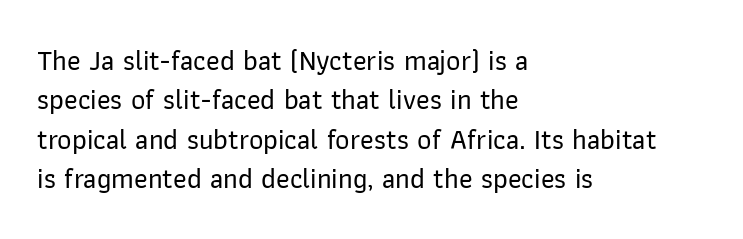
Q: Is the text italic (slanted)? A: No, it is upright.
Q: Is the typeface a serif or a sans-serif typeface? A: Sans-serif.
Q: Is the text underlined? A: No.
Q: How is the paragraph aligned? A: Left-aligned.
Q: Is the spacing between letters normal or unusually wide? A: Normal.
Q: Is the spacing between lines tight, normal or loose? A: Normal.
Q: Width (condensed, normal, or wide)? A: Normal.
Q: Stroke contrast? A: Low.
Q: x-height? A: Medium.
Q: Monospaced? A: No.
